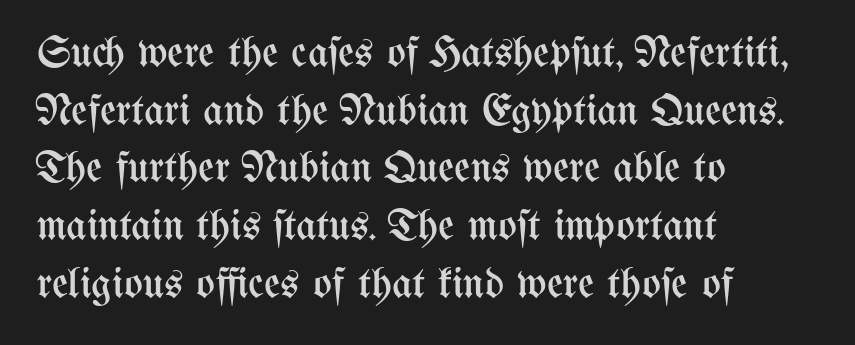
The image shows 44 px regular-weight, condensed type, upright; set left-aligned, normal line spacing (1.31x), normal letter spacing, not underlined; medium stroke contrast and a medium x-height.
